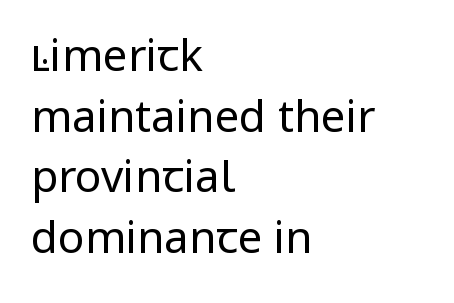
{"serif": "no", "italic": "no", "bold": "no", "weight": "regular", "width": "normal", "stroke_contrast": "low", "x_height": "medium", "monospaced": "no", "underline": "no", "align": "left", "line_spacing": "normal", "line_spacing_ratio": 1.38, "letter_spacing": "normal", "letter_spacing_em": 0.0, "glyph_px": 44}
